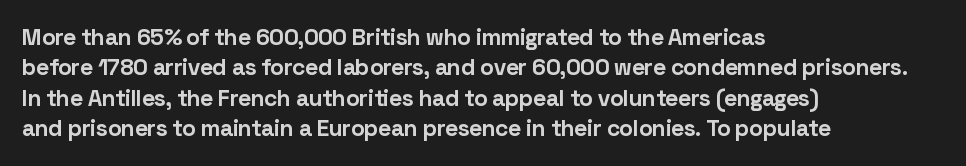
{"italic": "no", "bold": "yes", "underline": "no", "align": "left", "line_spacing": "normal", "line_spacing_ratio": 1.32, "letter_spacing": "normal", "letter_spacing_em": 0.0, "glyph_px": 23}
